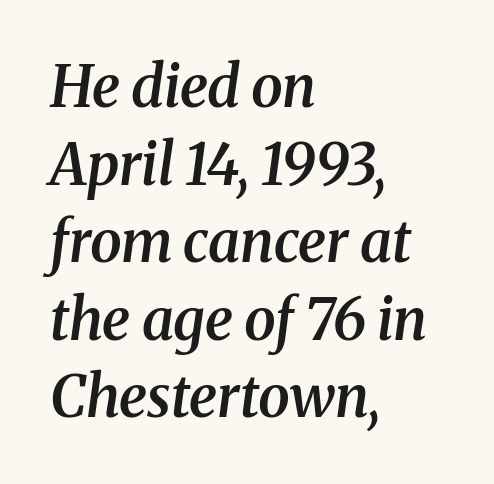
The image shows 57 px semibold serif type, italic (leaning right); set left-aligned, normal line spacing (1.36x), normal letter spacing, not underlined; medium stroke contrast and a medium x-height.
